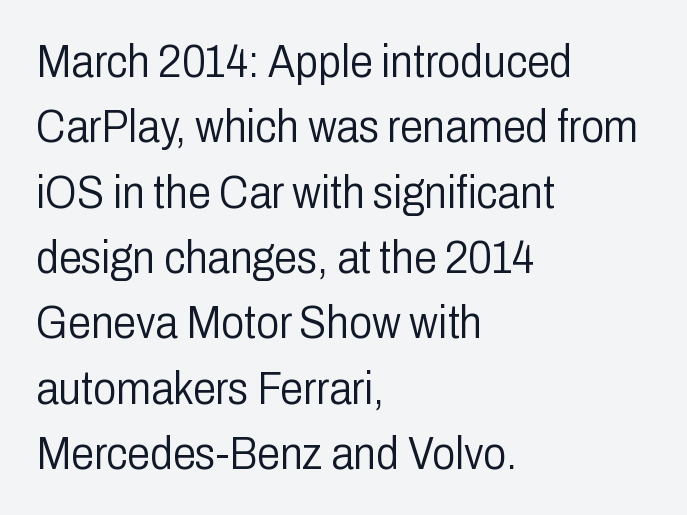
{"serif": "no", "italic": "no", "bold": "no", "weight": "light", "width": "condensed", "stroke_contrast": "low", "x_height": "medium", "monospaced": "no", "underline": "no", "align": "left", "line_spacing": "normal", "line_spacing_ratio": 1.42, "letter_spacing": "normal", "letter_spacing_em": 0.0, "glyph_px": 46}
